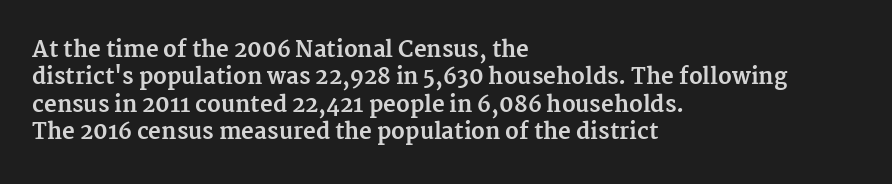
The image shows 22 px bold type, upright; set left-aligned, line spacing 1.24x, normal letter spacing, not underlined.
